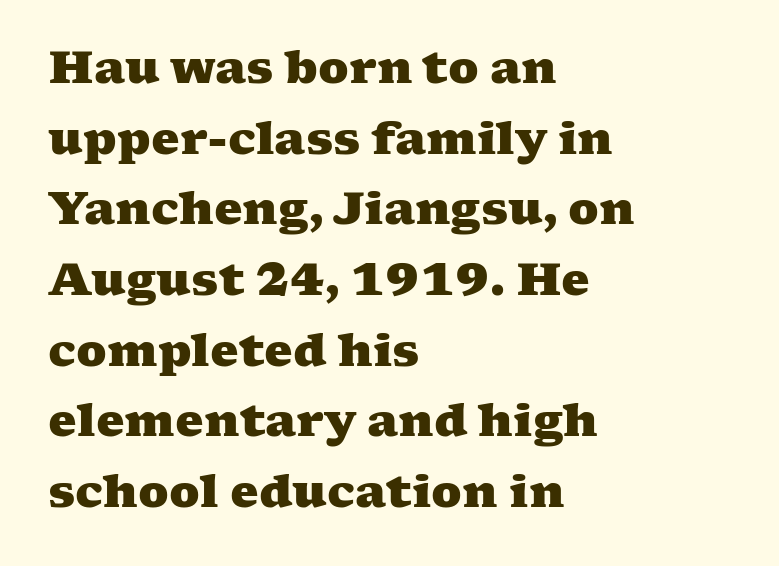
The image shows 45 px heavy, wide serif type; set left-aligned, normal line spacing (1.57x), normal letter spacing, not underlined; medium stroke contrast and a medium x-height.
